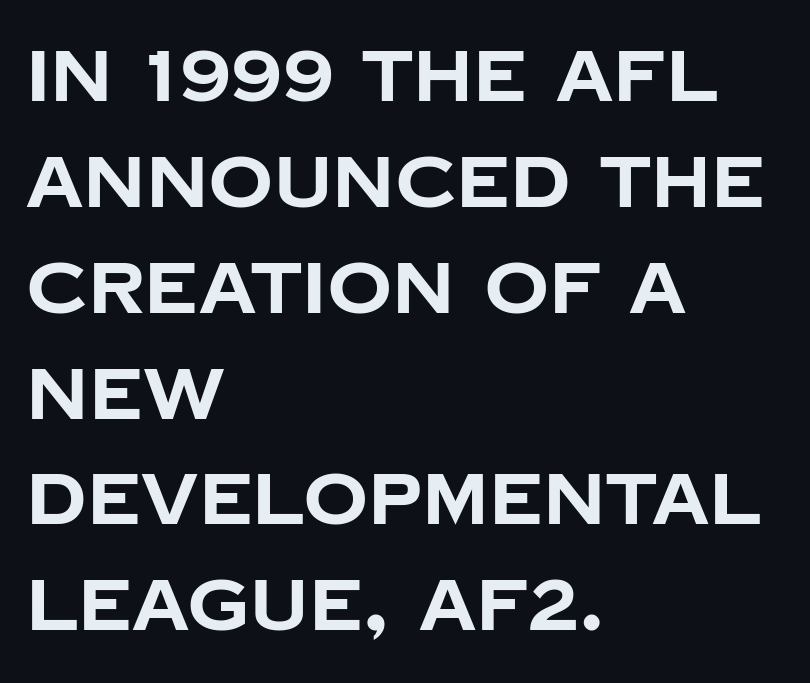
Q: Is the text bold? A: Yes.
Q: Is the text italic (slanted)? A: No, it is upright.
Q: Is the typeface a serif or a sans-serif typeface? A: Sans-serif.
Q: Is the text underlined? A: No.
Q: How is the paragraph aligned? A: Left-aligned.
Q: Is the spacing between letters normal or unusually wide? A: Normal.
Q: Is the spacing between lines tight, normal or loose? A: Normal.
Q: Width (condensed, normal, or wide)? A: Normal.
Q: Stroke contrast? A: Low.
Q: x-height? A: Large.
Q: Monospaced? A: No.
